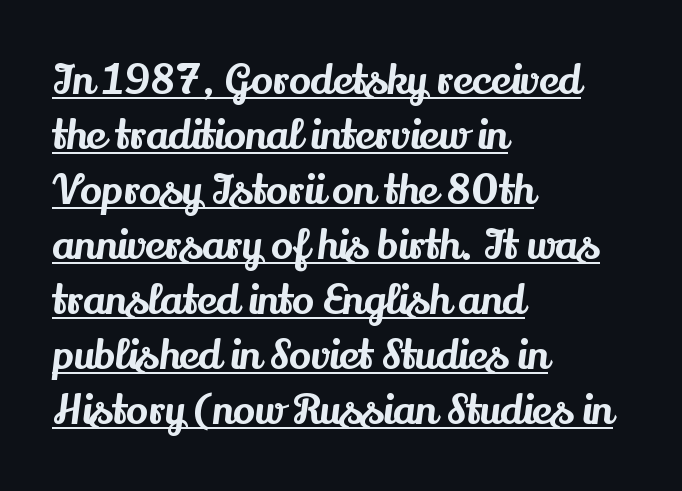
Observe the serifs anchoring each vertical stroke in this sample. These characters rest on top of a visible drawn line. The passage shown has conventional tracking throughout. Rows of type keep a routine distance in the vertical direction. Note the varied advance widths — an 'i' is clearly narrower than an 'm'.
